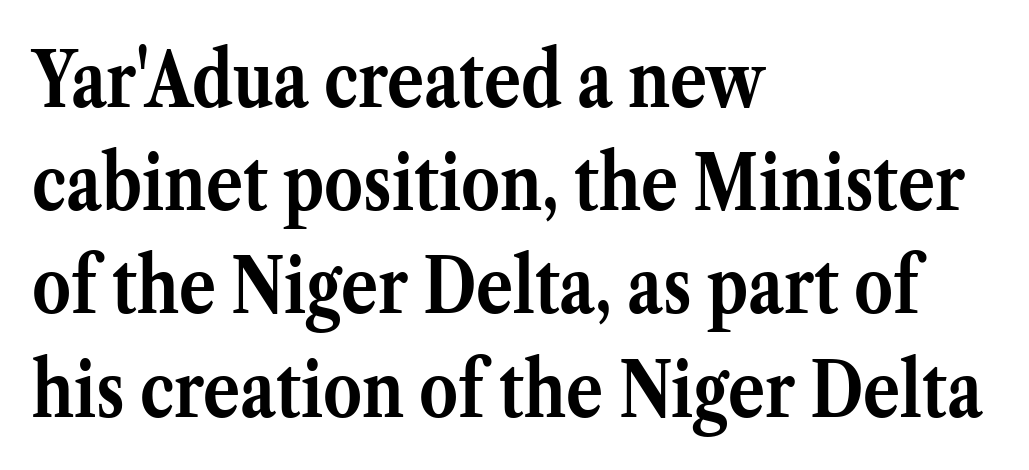
Q: Is the text bold? A: Yes.
Q: Is the text italic (slanted)? A: No, it is upright.
Q: Is the typeface a serif or a sans-serif typeface? A: Serif.
Q: Is the text underlined? A: No.
Q: How is the paragraph aligned? A: Left-aligned.
Q: Is the spacing between letters normal or unusually wide? A: Normal.
Q: Is the spacing between lines tight, normal or loose? A: Normal.
Q: Width (condensed, normal, or wide)? A: Normal.
Q: Stroke contrast? A: Medium.
Q: x-height? A: Medium.
Q: Monospaced? A: No.
